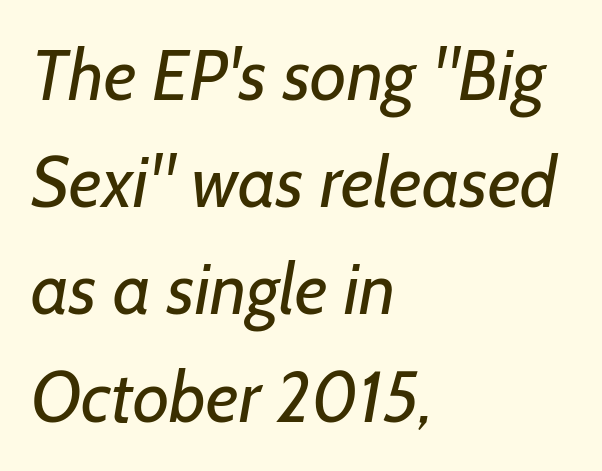
Regarding serifs, this sample does without them. Just letters on the line, the space beneath them empty. The text block is weighted toward the left margin, trailing off unevenly rightward. The letters advance in unequal steps, a hallmark of proportional type. Regarding leading, the lines here are spaced in the standard way.
